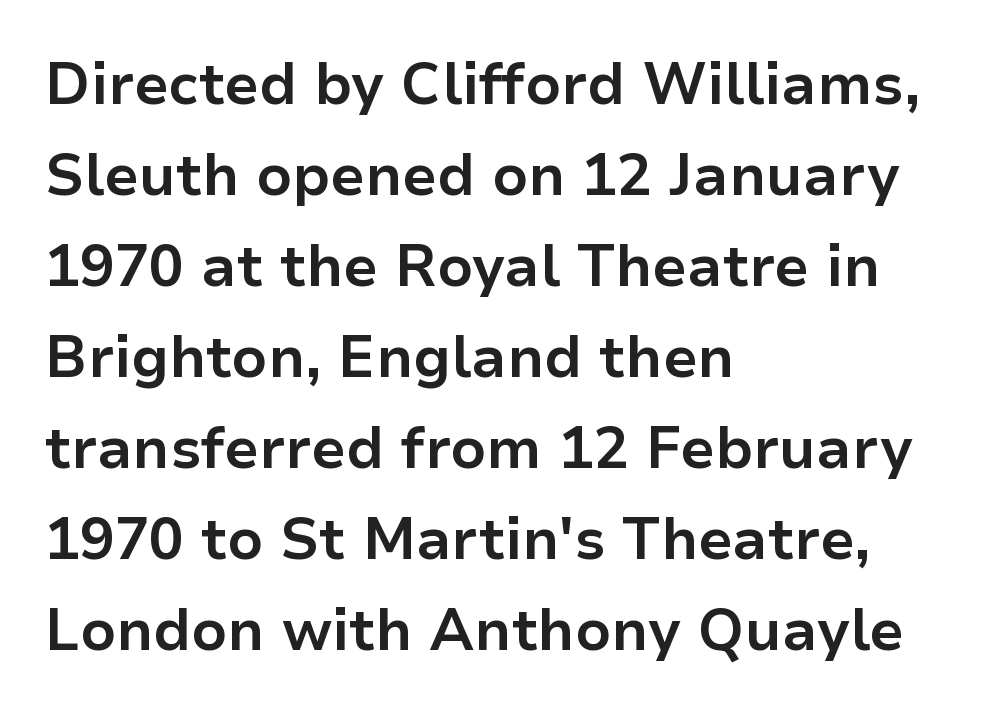
{"serif": "no", "italic": "no", "bold": "yes", "weight": "bold", "width": "normal", "stroke_contrast": "low", "x_height": "medium", "monospaced": "no", "underline": "no", "align": "left", "line_spacing": "normal", "line_spacing_ratio": 1.57, "letter_spacing": "normal", "letter_spacing_em": 0.0, "glyph_px": 58}
